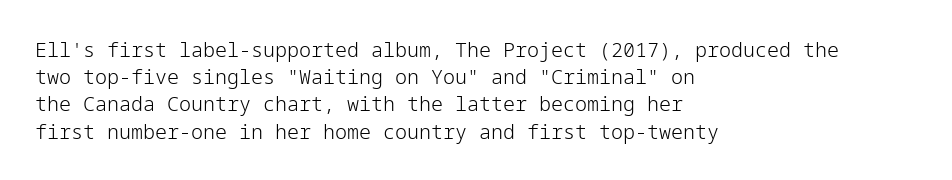
Q: Is the text bold? A: No.
Q: Is the text italic (slanted)? A: No, it is upright.
Q: Is the text underlined? A: No.
Q: How is the paragraph aligned? A: Left-aligned.
Q: Is the spacing between letters normal or unusually wide? A: Normal.
Q: Is the spacing between lines tight, normal or loose? A: Normal.
